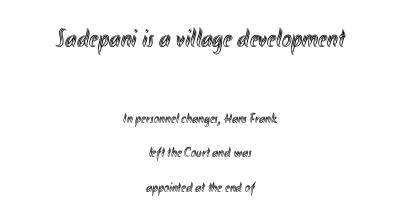
The paragraph has two soft edges and a firm central axis. Whoever set this made the first block the dominant, larger element. The foot of each line stays bare and open. The rendering keeps characters at their native spacing. You could fit nearly another row in the gap between these rows.
